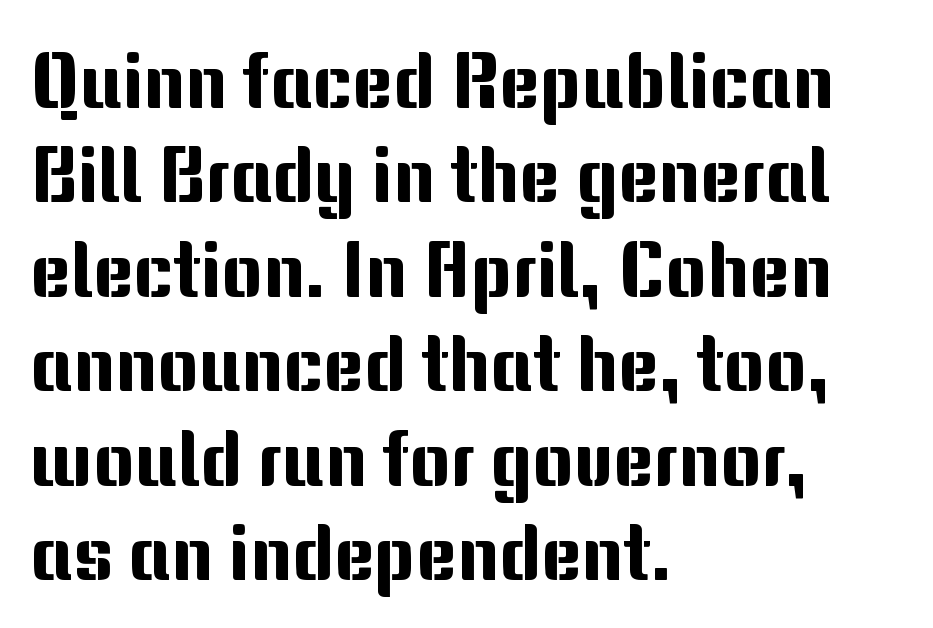
The image shows 78 px sans-serif type, upright; set left-aligned, line spacing 1.21x, normal letter spacing, not underlined; medium stroke contrast and a medium x-height.
